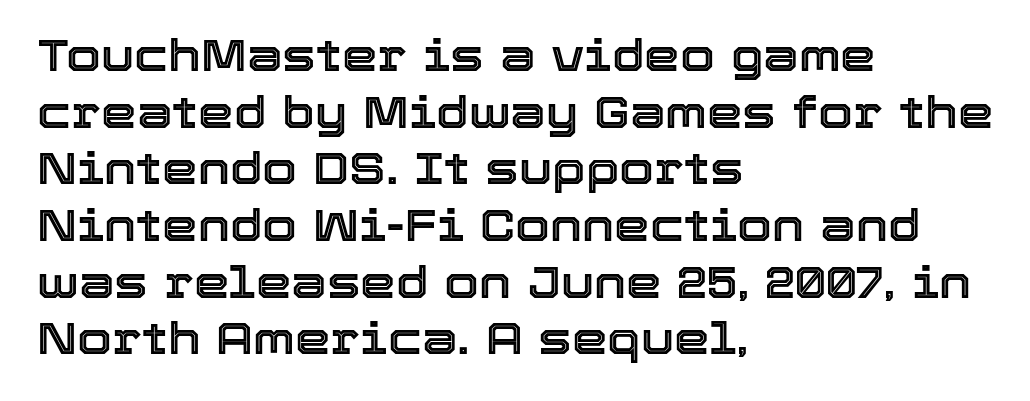
{"italic": "no", "width": "normal", "x_height": "medium", "monospaced": "no", "underline": "no", "align": "left", "line_spacing": "normal", "line_spacing_ratio": 1.26, "letter_spacing": "normal", "letter_spacing_em": 0.0, "glyph_px": 45}
